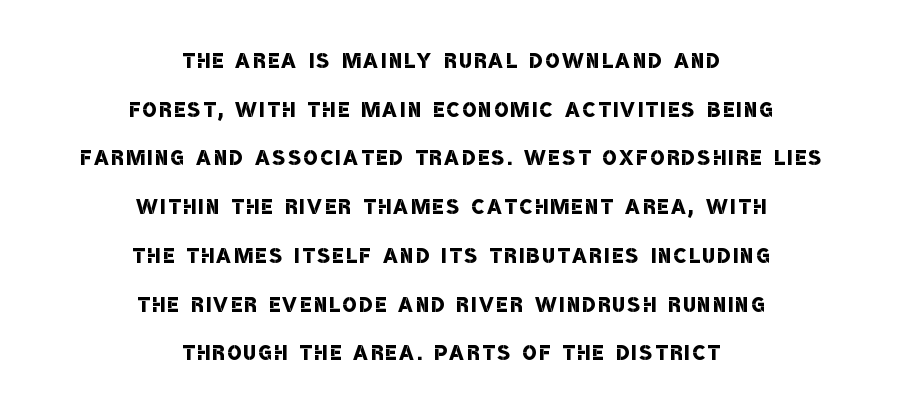
The image shows 29 px semibold, condensed sans-serif type; set centered, normal line spacing (1.68x), not underlined; low stroke contrast and a large x-height.
